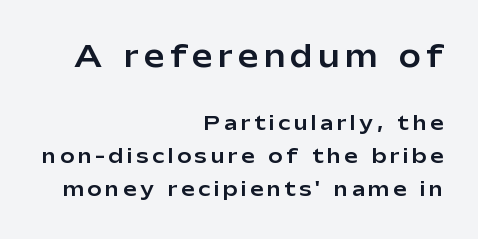
Q: Is the text italic (slanted)? A: No, it is upright.
Q: Is the typeface a serif or a sans-serif typeface? A: Sans-serif.
Q: Is the text underlined? A: No.
Q: How is the paragraph aligned? A: Right-aligned.
Q: Is the spacing between letters normal or unusually wide? A: Unusually wide.
Q: Which block of text is set in a larger size, the first (top) or the second (bottom)? A: The first (top) one.
Q: Width (condensed, normal, or wide)? A: Normal.
Q: Stroke contrast? A: Low.
Q: x-height? A: Medium.
Q: Monospaced? A: No.
